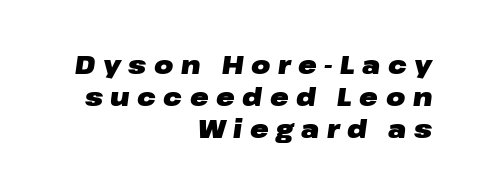
Tracking value appears strongly positive — letters spread wide. Caption: multi-line text, flush right, ragged left. Students, observe: this is what conventionally led text looks like. The string is rendered with underlining switched off. The font is running at its bold setting. The lettering tilts uniformly, giving the passage an italic look.
